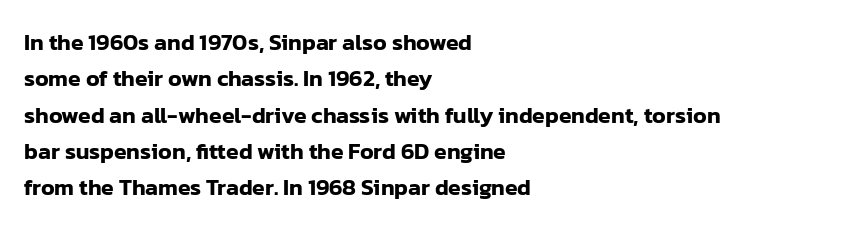
The image shows 23 px text type, upright; set left-aligned, normal line spacing (1.58x), normal letter spacing, not underlined.
